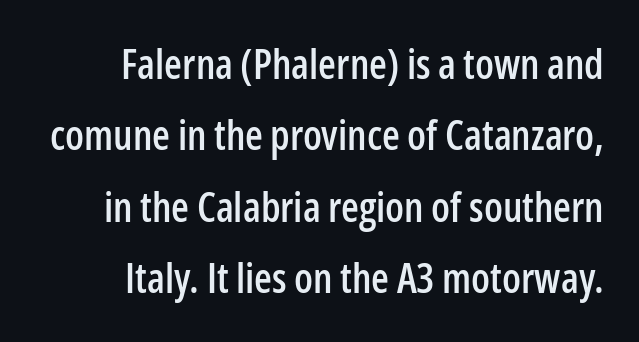
{"serif": "no", "italic": "no", "width": "condensed", "stroke_contrast": "low", "x_height": "medium", "monospaced": "no", "underline": "no", "align": "right", "line_spacing_ratio": 1.74, "letter_spacing": "normal", "letter_spacing_em": 0.0, "glyph_px": 41}
